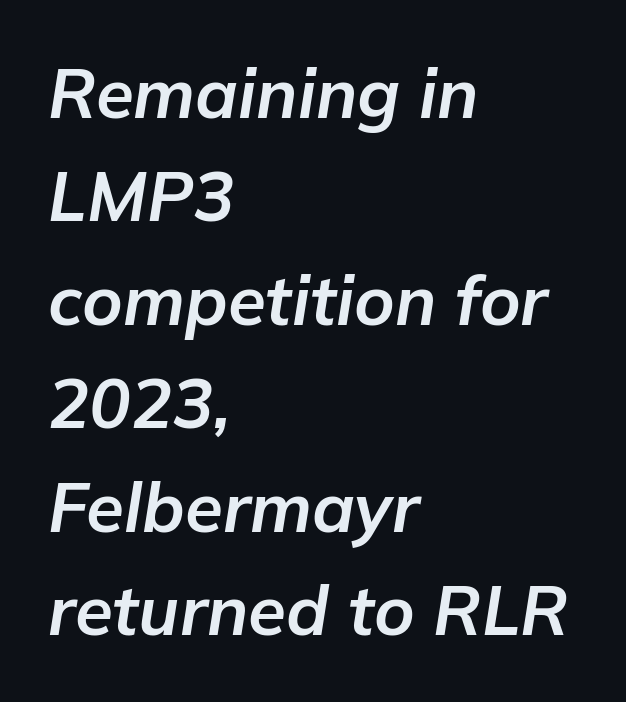
The image shows 69 px bold type, italic (leaning right); set left-aligned, normal line spacing (1.5x), normal letter spacing, not underlined; low stroke contrast and a medium x-height.
